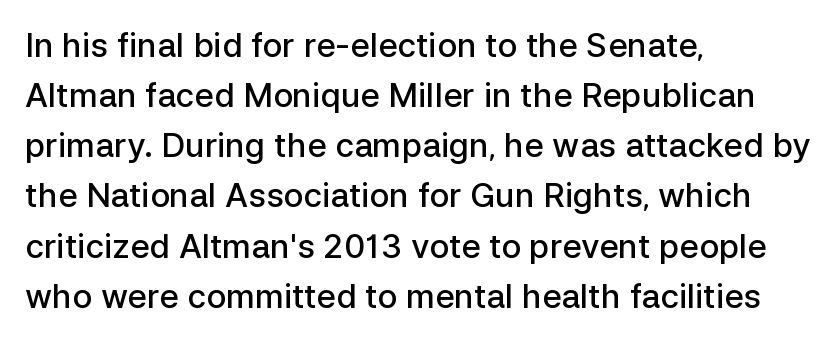
The image shows 33 px semibold sans-serif type, upright; set left-aligned, normal line spacing (1.52x), normal letter spacing, not underlined; low stroke contrast and a medium x-height.
